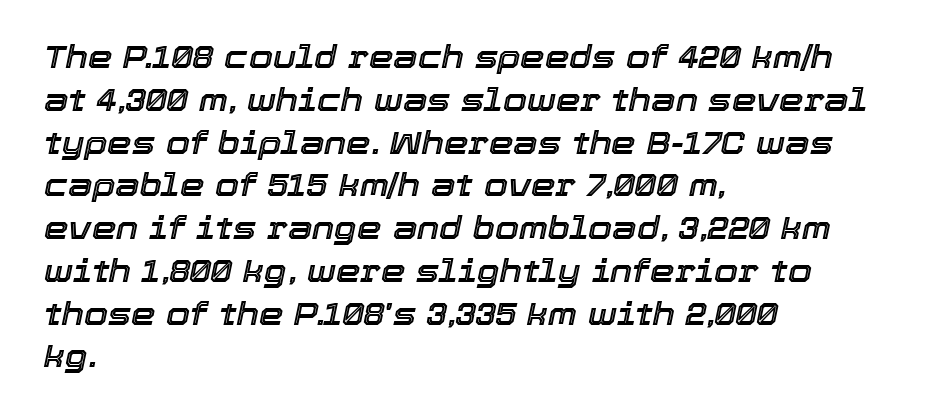
{"italic": "yes", "lean": "right", "slant_degrees": 12, "width": "normal", "x_height": "medium", "monospaced": "no", "underline": "no", "align": "left", "line_spacing": "normal", "line_spacing_ratio": 1.38, "letter_spacing": "normal", "letter_spacing_em": 0.0, "glyph_px": 31}
